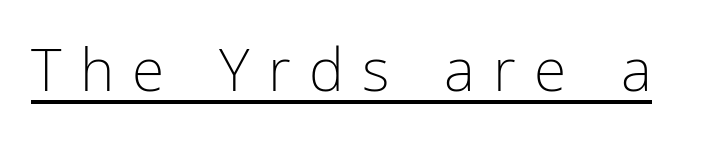
Unlike italic type, these characters show no tilt at all. What decoration does the sample have? An underline. Loose tracking; the words dissolve into strings of separated letters. Serifs: no, the terminals of the letterforms are clean.
